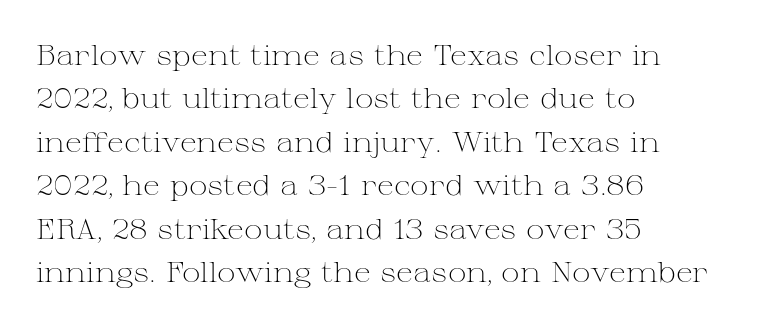
These lines are rendered in a variable-pitch font. Ink coverage per letter is moderate at most. Words appear dense and cohesive because spacing is normal. These lines are composed in type with serifs. When letters stand straight like this, we call the style roman or upright. Unmarked baselines from the first word to the last.
